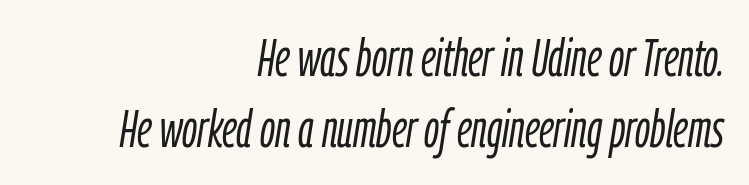
The image shows 52 px light, condensed type, italic (leaning right); set right-aligned, normal line spacing (1.37x), normal letter spacing, not underlined; low stroke contrast and a medium x-height.
